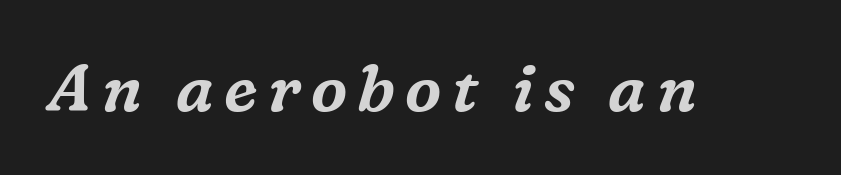
Q: Is the text italic (slanted)? A: Yes, it leans right by about 16 degrees.
Q: Is the typeface a serif or a sans-serif typeface? A: Serif.
Q: Is the text underlined? A: No.
Q: Width (condensed, normal, or wide)? A: Normal.
Q: Stroke contrast? A: Medium.
Q: x-height? A: Medium.
Q: Monospaced? A: No.
